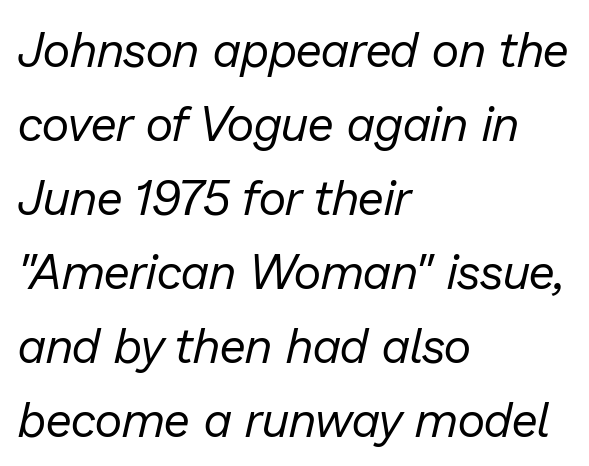
{"italic": "yes", "lean": "right", "slant_degrees": 13, "bold": "no", "weight": "regular", "width": "normal", "stroke_contrast": "low", "x_height": "medium", "monospaced": "no", "underline": "no", "align": "left", "line_spacing": "normal", "line_spacing_ratio": 1.54, "letter_spacing": "normal", "letter_spacing_em": 0.0, "glyph_px": 48}
